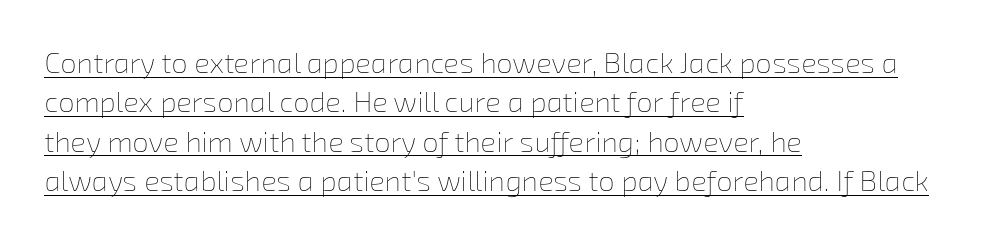
{"bold": "no", "weight": "thin", "width": "normal", "stroke_contrast": "low", "x_height": "medium", "monospaced": "no", "underline": "yes", "align": "left", "line_spacing": "normal", "line_spacing_ratio": 1.36, "letter_spacing": "normal", "letter_spacing_em": 0.0, "glyph_px": 29}
